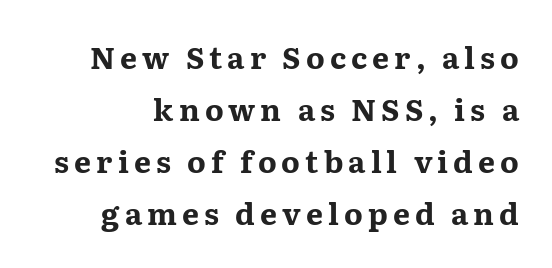
The image shows 30 px bold, wide serif type, upright; set line spacing 1.73x, not underlined; medium stroke contrast and a medium x-height.
